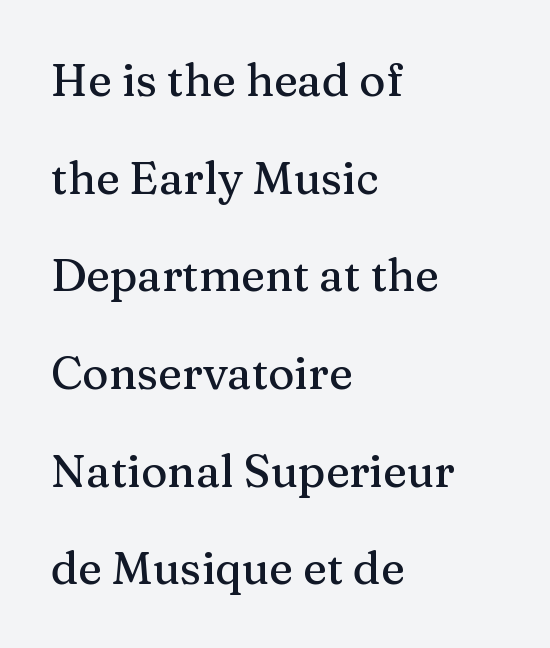
{"serif": "yes", "italic": "no", "width": "normal", "stroke_contrast": "medium", "x_height": "medium", "monospaced": "no", "underline": "no", "align": "left", "line_spacing": "loose", "line_spacing_ratio": 2.17, "letter_spacing": "normal", "letter_spacing_em": 0.0, "glyph_px": 45}
